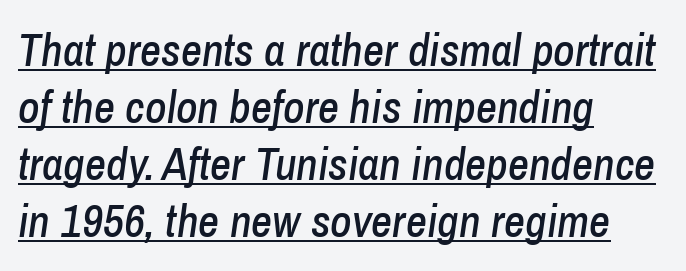
The image shows 46 px condensed type, italic (leaning right); set left-aligned, line spacing 1.24x, normal letter spacing, underlined; low stroke contrast and a medium x-height.
